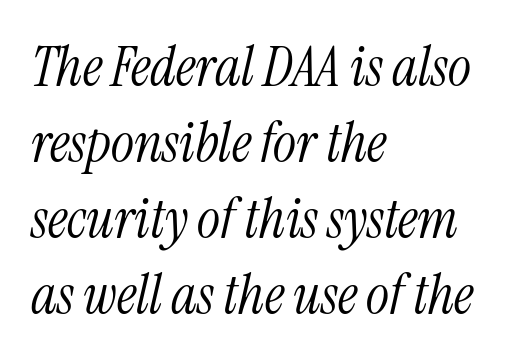
Vertical stems look standard width or narrower in stroke. Does extra space separate the letters? No, they use regular spacing. The lines are quadded left. The whole block is typeset with a tilt. The designer went with a serif here, giving each stem small feet. Varying glyph widths throughout — classic text-font behaviour.
